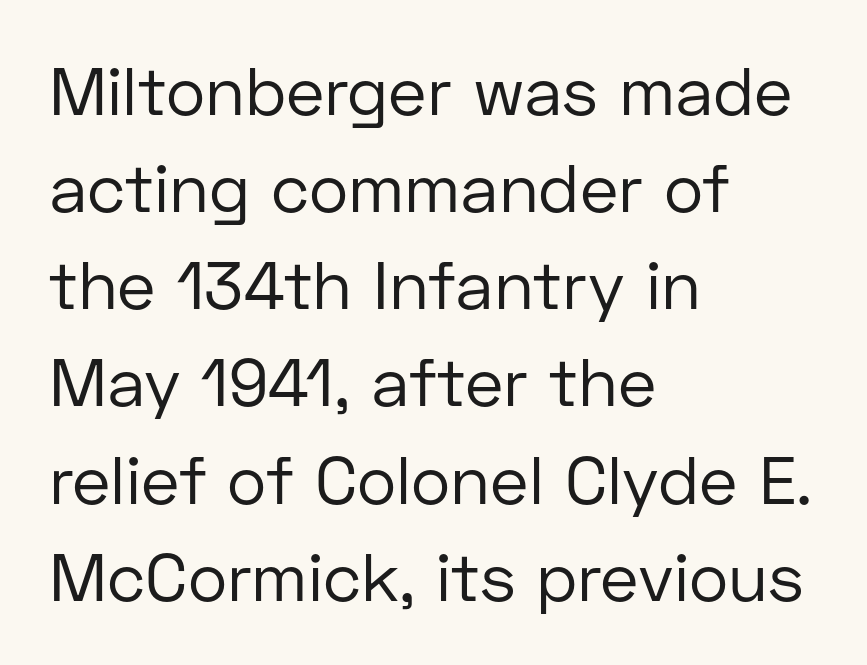
Clear beneath every line of the passage. These lines are set flush left with a ragged right edge. Rows of type keep a routine distance in the vertical direction. Glyph-to-glyph distance matches everyday printed text.
